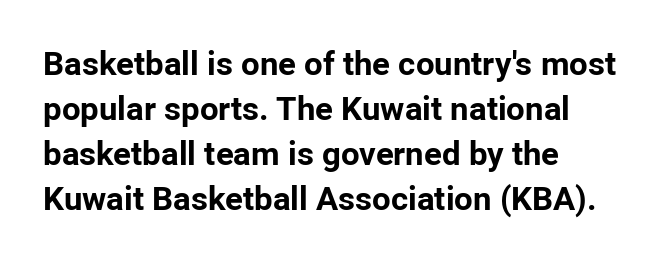
The image shows 33 px bold sans-serif type, upright; set left-aligned, normal line spacing (1.36x), normal letter spacing, not underlined; low stroke contrast and a medium x-height.
